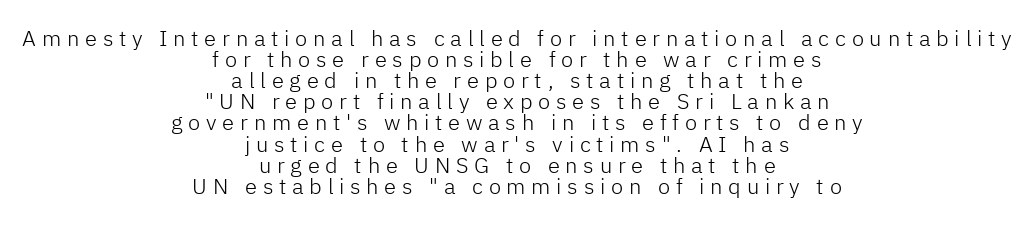
{"italic": "no", "bold": "no", "underline": "no", "align": "center", "line_spacing": "tight", "line_spacing_ratio": 0.96, "letter_spacing": "wide", "letter_spacing_em": 0.26, "glyph_px": 22}
